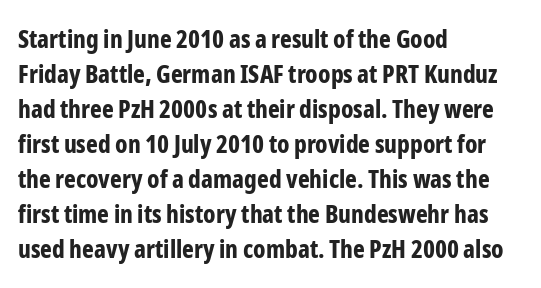
{"italic": "no", "bold": "yes", "underline": "no", "align": "left", "line_spacing": "normal", "line_spacing_ratio": 1.4, "letter_spacing": "normal", "letter_spacing_em": 0.0, "glyph_px": 25}
